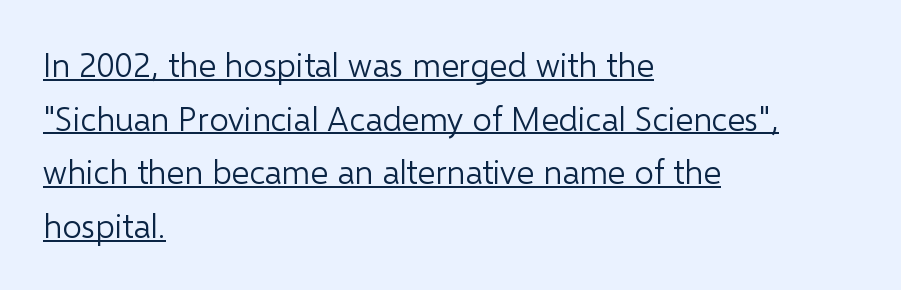
Q: Is the text bold? A: No.
Q: Is the text italic (slanted)? A: No, it is upright.
Q: Is the typeface a serif or a sans-serif typeface? A: Sans-serif.
Q: Is the text underlined? A: Yes.
Q: How is the paragraph aligned? A: Left-aligned.
Q: Is the spacing between letters normal or unusually wide? A: Normal.
Q: Is the spacing between lines tight, normal or loose? A: Normal.
Q: Width (condensed, normal, or wide)? A: Normal.
Q: Stroke contrast? A: Low.
Q: x-height? A: Medium.
Q: Monospaced? A: No.
